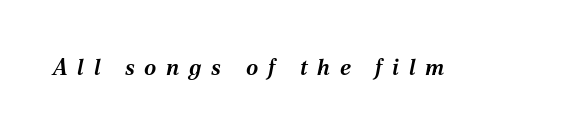
Words float on clear page, feet unadorned. Characters are canted at an angle relative to the baseline's perpendicular. What stands out about the letter spacing? Its width — letters are far apart. Bold? Absolutely — the strokes are thick and heavy.
